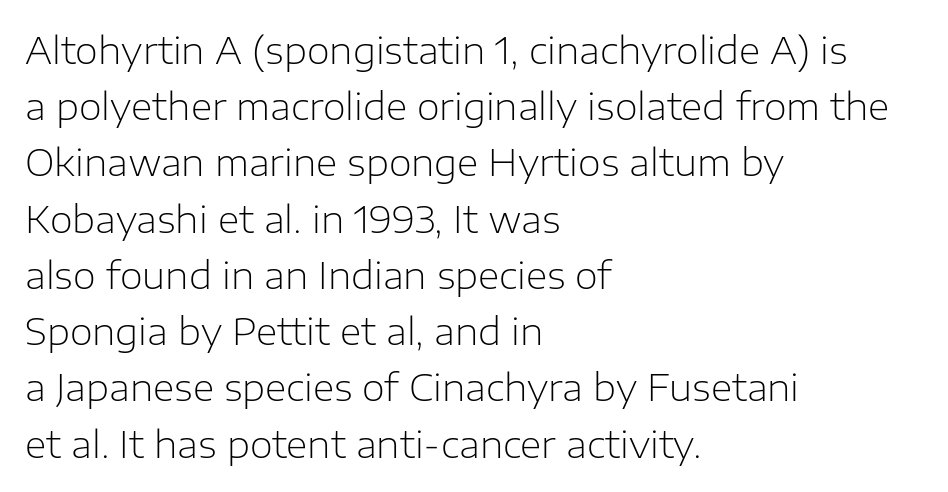
Every row of glyphs begins at an identical x-position on the left. Posture: vertical. Think of a printed novel: that variable character pitch is what you see here. The weight would be labelled regular, book, light, or lighter still.
